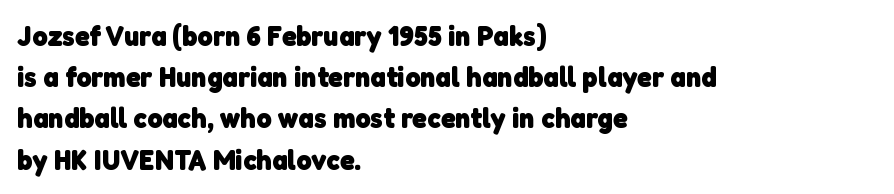
Q: Is the text bold? A: Yes.
Q: Is the typeface a serif or a sans-serif typeface? A: Sans-serif.
Q: Is the text underlined? A: No.
Q: How is the paragraph aligned? A: Left-aligned.
Q: Is the spacing between letters normal or unusually wide? A: Normal.
Q: Is the spacing between lines tight, normal or loose? A: Normal.
Q: Width (condensed, normal, or wide)? A: Normal.
Q: Stroke contrast? A: Low.
Q: x-height? A: Medium.
Q: Monospaced? A: No.
